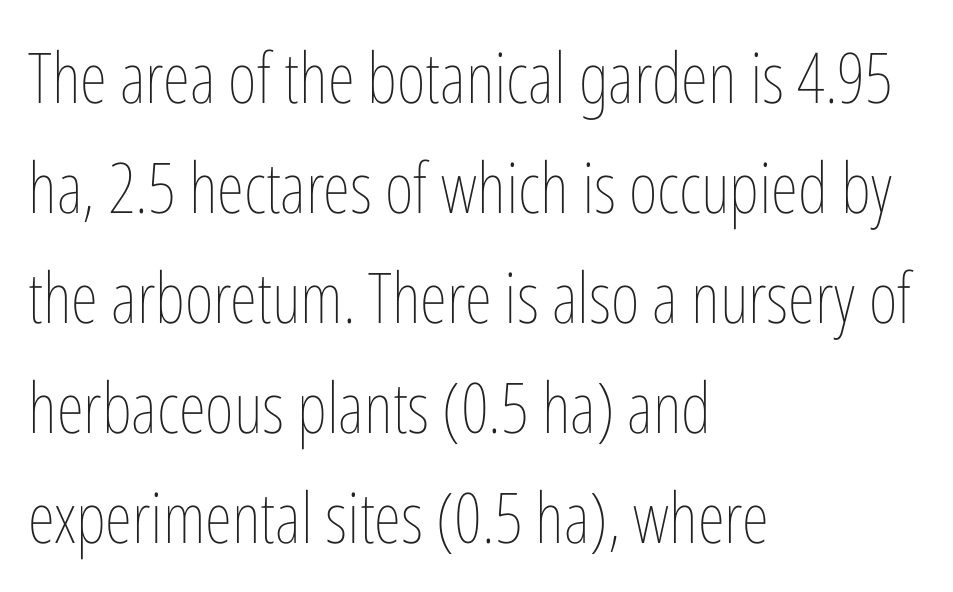
The image shows 70 px thin, condensed type, upright; set left-aligned, normal line spacing (1.57x), normal letter spacing, not underlined; low stroke contrast and a medium x-height.
